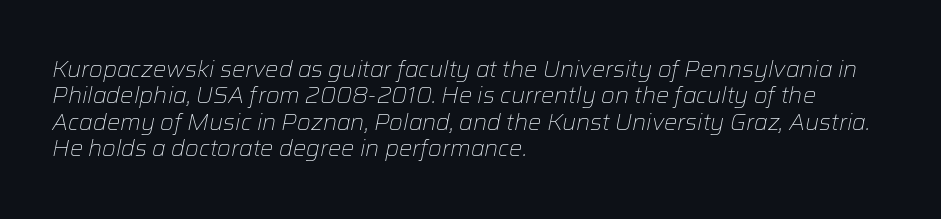
The lettering tilts uniformly, giving the passage an italic look. This is not heavy type; no bold has been used. Horizontal alignment here is leftward, the default for most running prose. Honestly, the letter spacing is just normal — you wouldn't notice it. Rule under the text: the space is simply empty.
